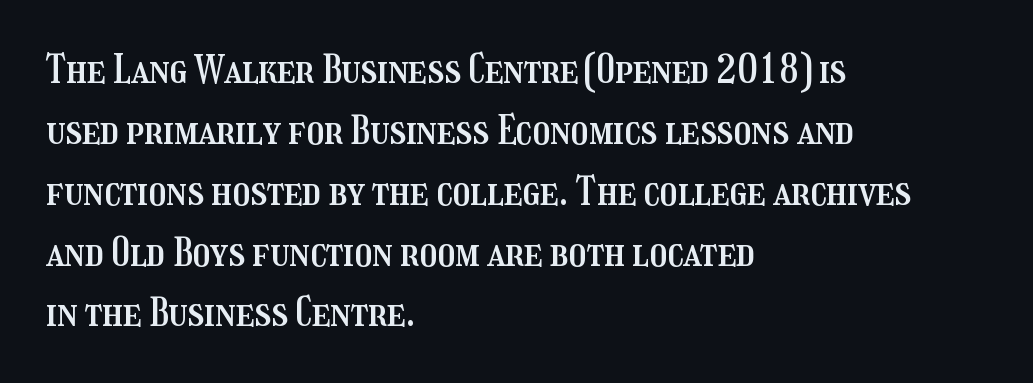
Q: Is the text italic (slanted)? A: No, it is upright.
Q: Is the text underlined? A: No.
Q: How is the paragraph aligned? A: Left-aligned.
Q: Is the spacing between letters normal or unusually wide? A: Normal.
Q: Is the spacing between lines tight, normal or loose? A: Normal.
Q: Width (condensed, normal, or wide)? A: Condensed.
Q: Stroke contrast? A: Medium.
Q: x-height? A: Medium.
Q: Monospaced? A: No.
